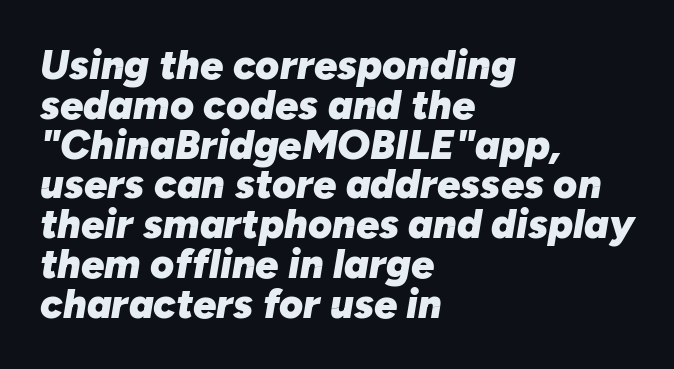
A clean baseline with only descenders dipping below it. There is no visible air inserted between adjacent glyphs. Quick note: italic. Each line starts at the same left margin while the right side varies. Baseline-to-baseline distance is barely more than the letter height.
